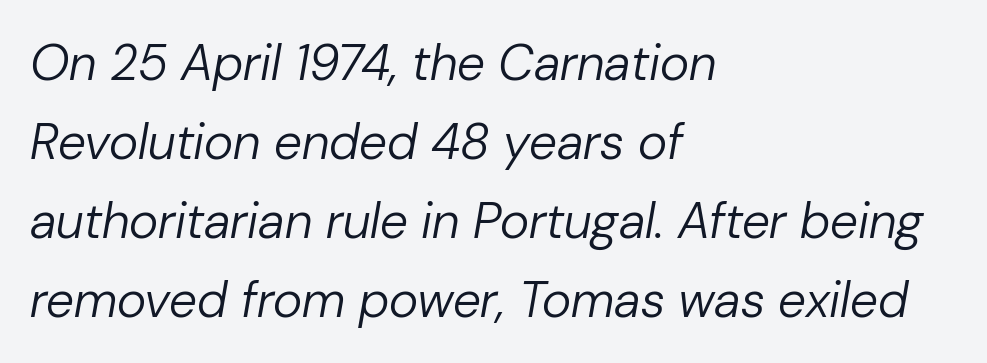
These lines sit exactly where default settings would place them. Weight class: somewhere from thin through regular. The letterforms sit shoulder to shoulder at normal distance. The paragraph shown leans on its left margin.
